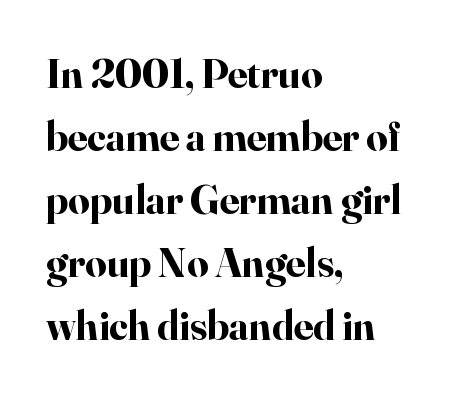
{"serif": "yes", "italic": "no", "bold": "yes", "weight": "bold", "width": "normal", "stroke_contrast": "high", "x_height": "small", "monospaced": "no", "underline": "no", "align": "left", "line_spacing": "normal", "line_spacing_ratio": 1.5, "letter_spacing": "normal", "letter_spacing_em": 0.0, "glyph_px": 42}
